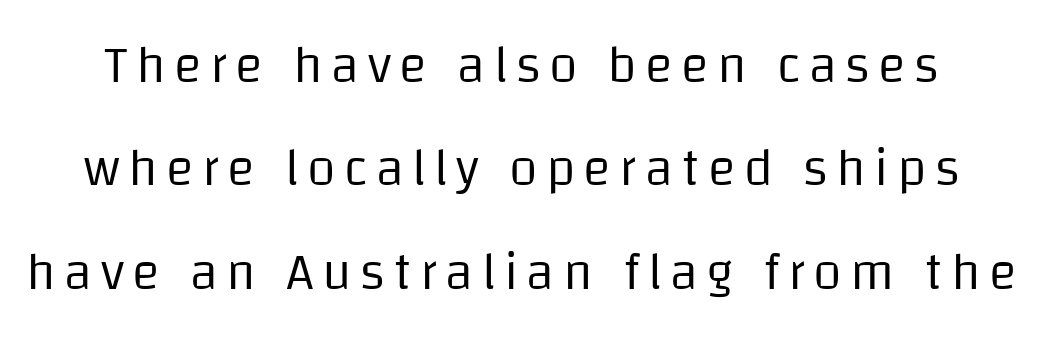
{"serif": "no", "italic": "no", "bold": "no", "weight": "regular", "width": "normal", "stroke_contrast": "low", "x_height": "large", "monospaced": "no", "underline": "no", "line_spacing": "loose", "line_spacing_ratio": 1.99, "glyph_px": 52}
